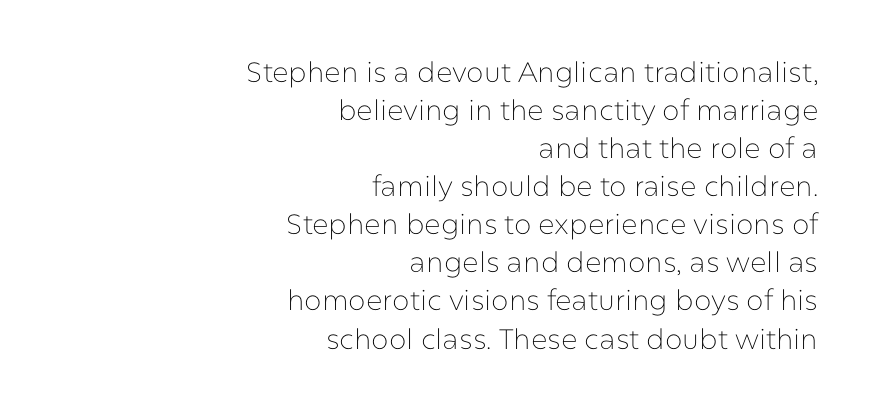
The image shows 28 px thin sans-serif type, upright; set right-aligned, normal line spacing (1.36x), normal letter spacing, not underlined; low stroke contrast and a medium x-height.
